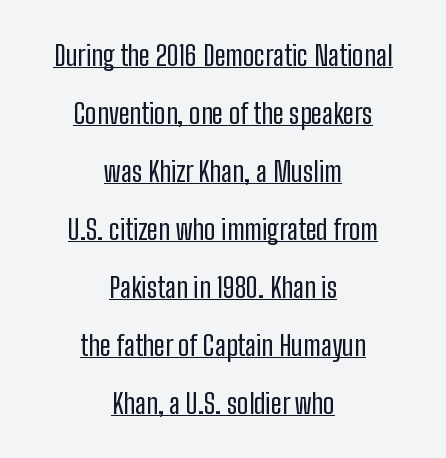
The image shows 28 px regular-weight, condensed sans-serif type, upright; set centered, loose line spacing (2.07x), normal letter spacing, underlined; low stroke contrast and a medium x-height.
